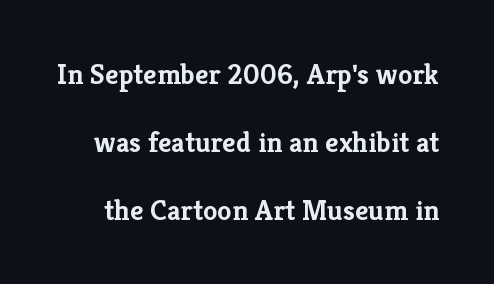
Q: Is the text bold? A: Yes.
Q: Is the text italic (slanted)? A: No, it is upright.
Q: Is the typeface a serif or a sans-serif typeface? A: Serif.
Q: Is the text underlined? A: No.
Q: Is the spacing between letters normal or unusually wide? A: Normal.
Q: Is the spacing between lines tight, normal or loose? A: Loose.
Q: Width (condensed, normal, or wide)? A: Normal.
Q: Stroke contrast? A: Low.
Q: x-height? A: Medium.
Q: Monospaced? A: No.
